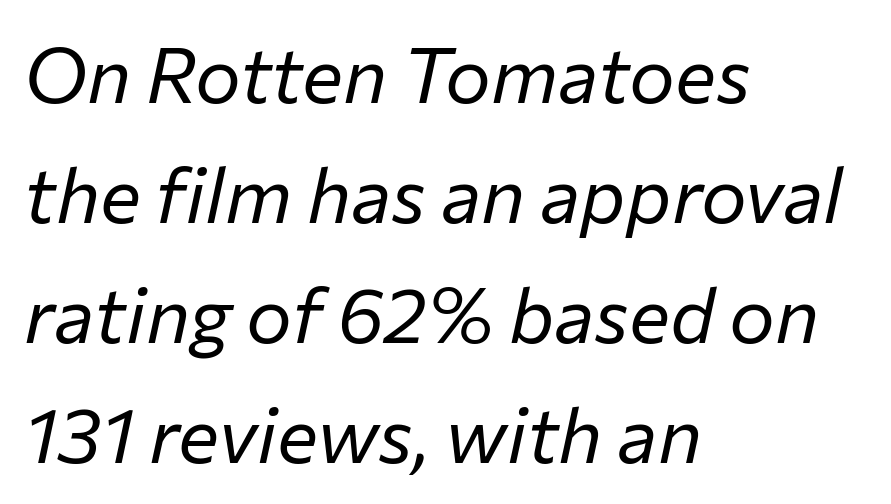
The letters sit at their default tracking, neither squeezed nor spread. Left-aligned paragraph, ragged on the right. You could not count columns in this text — the font is proportionally spaced. The zone under the glyphs is completely vacant.
